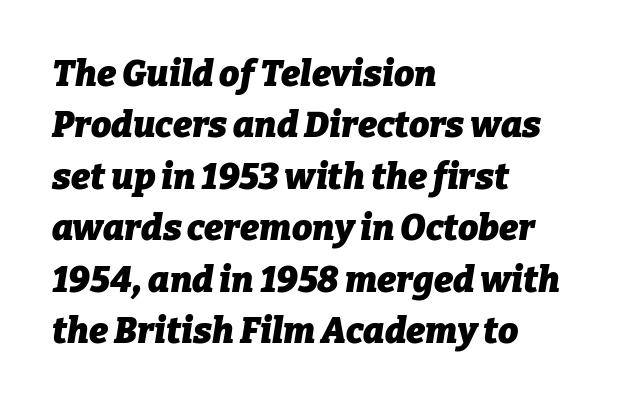
The setting favours the left margin, as ordinary paragraphs usually do. These lines were composed using italics. Observe the ordinary spacing: letters are neighbours, not strangers. The rows are spaced the way most documents space them. Stroke thickness is high; the sample reads as a true bold. This rendering features lettering with no underline.
